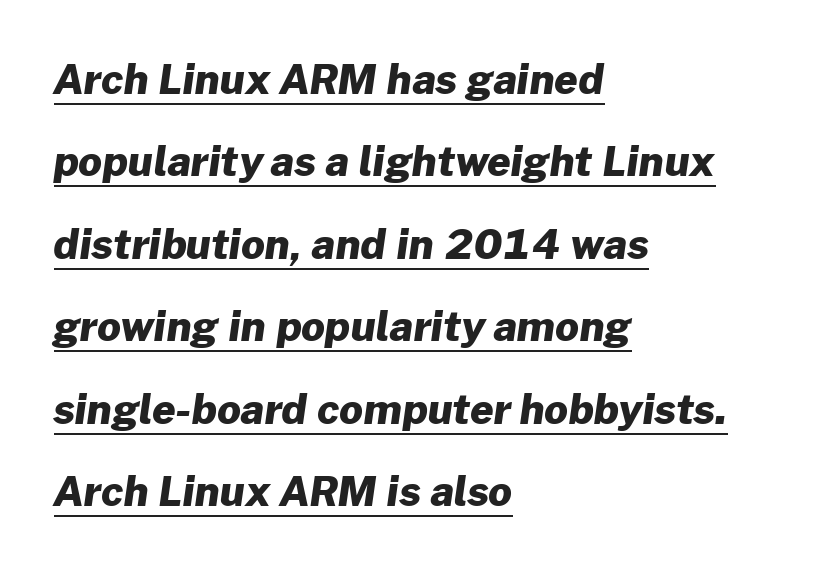
Note the varied advance widths — an 'i' is clearly narrower than an 'm'. Is this a sans? Yes — the strokes have no serifs. Chunky letters — that's bold for sure. Is there an underline? Yes — a line sits under the letters.
